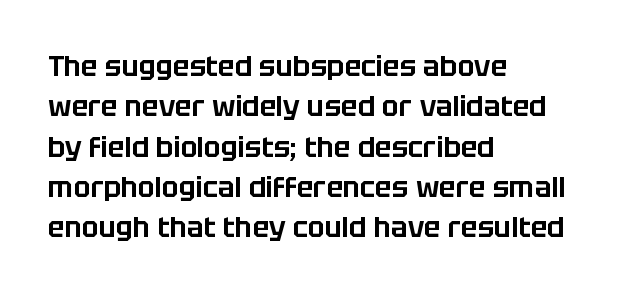
Check where the strokes stop: nothing finishes them off — pure sans. The rendering keeps characters at their native spacing. The strip under each line holds only bare page. Leading: standard.
